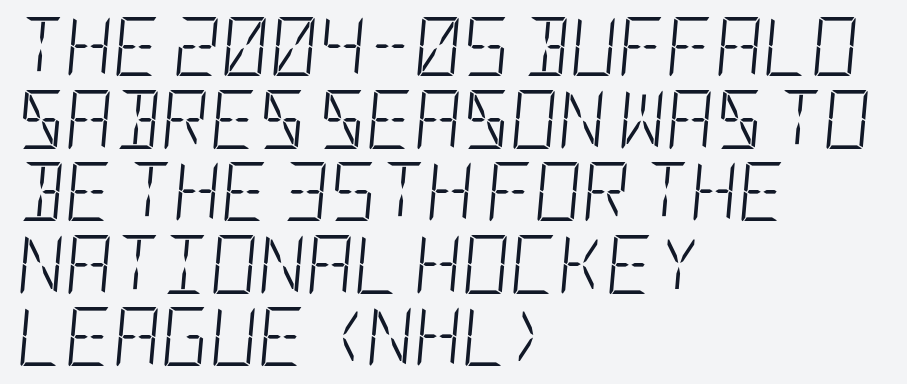
The image shows 59 px light, condensed type, italic (leaning right); set left-aligned, line spacing 1.23x, normal letter spacing, not underlined; low stroke contrast and a large x-height.
